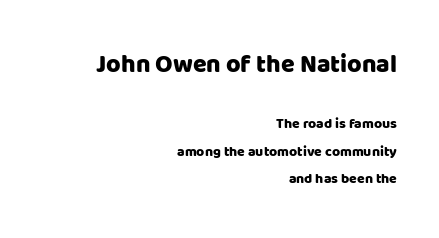
Q: Is the text italic (slanted)? A: No, it is upright.
Q: Is the text underlined? A: No.
Q: How is the paragraph aligned? A: Right-aligned.
Q: Is the spacing between letters normal or unusually wide? A: Normal.
Q: Is the spacing between lines tight, normal or loose? A: Loose.
Q: Which block of text is set in a larger size, the first (top) or the second (bottom)? A: The first (top) one.
